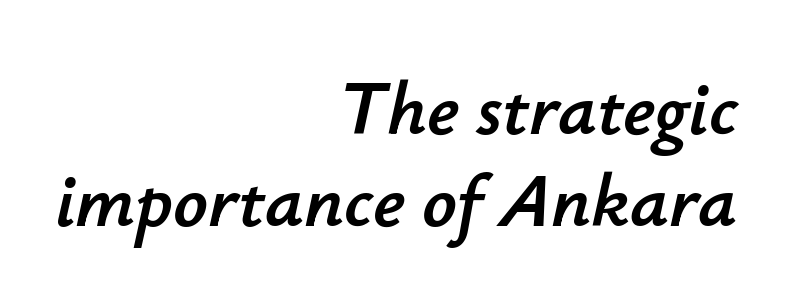
Characters follow at the spacing the type designer built in. Only glyphs here, with clear space below each row. These lines are rendered in a variable-pitch font. Does the copy run flush right? Yes — the right margin is perfectly even.
